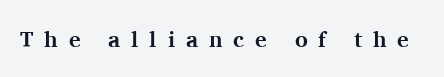
{"italic": "no", "bold": "yes", "underline": "no", "letter_spacing": "wide", "letter_spacing_em": 0.49, "glyph_px": 22}
